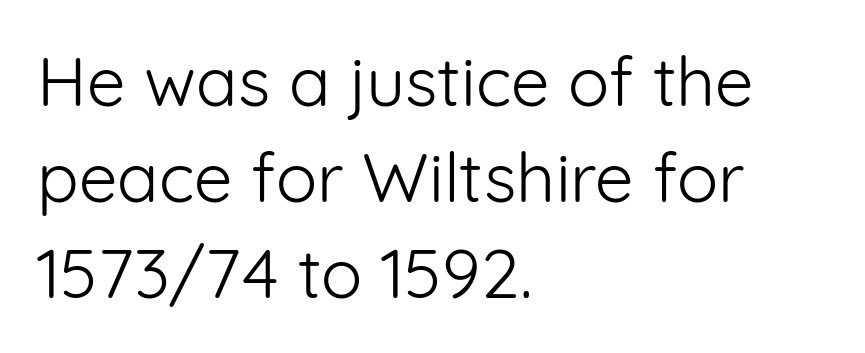
Q: Is the text bold? A: No.
Q: Is the text italic (slanted)? A: No, it is upright.
Q: Is the typeface a serif or a sans-serif typeface? A: Sans-serif.
Q: Is the text underlined? A: No.
Q: How is the paragraph aligned? A: Left-aligned.
Q: Is the spacing between letters normal or unusually wide? A: Normal.
Q: Is the spacing between lines tight, normal or loose? A: Normal.
Q: Width (condensed, normal, or wide)? A: Normal.
Q: Stroke contrast? A: Low.
Q: x-height? A: Medium.
Q: Monospaced? A: No.
